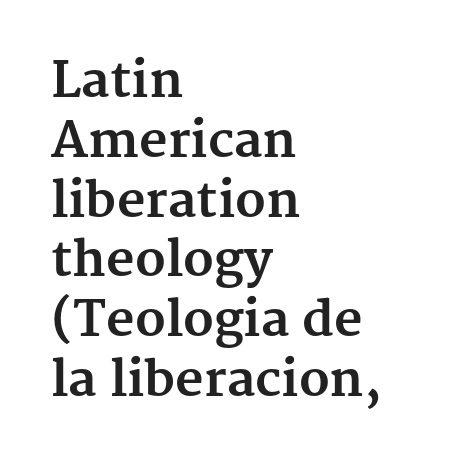
Q: Is the text bold? A: Yes.
Q: Is the text italic (slanted)? A: No, it is upright.
Q: Is the typeface a serif or a sans-serif typeface? A: Serif.
Q: Is the text underlined? A: No.
Q: How is the paragraph aligned? A: Left-aligned.
Q: Is the spacing between letters normal or unusually wide? A: Normal.
Q: Width (condensed, normal, or wide)? A: Normal.
Q: Stroke contrast? A: Medium.
Q: x-height? A: Medium.
Q: Monospaced? A: No.
